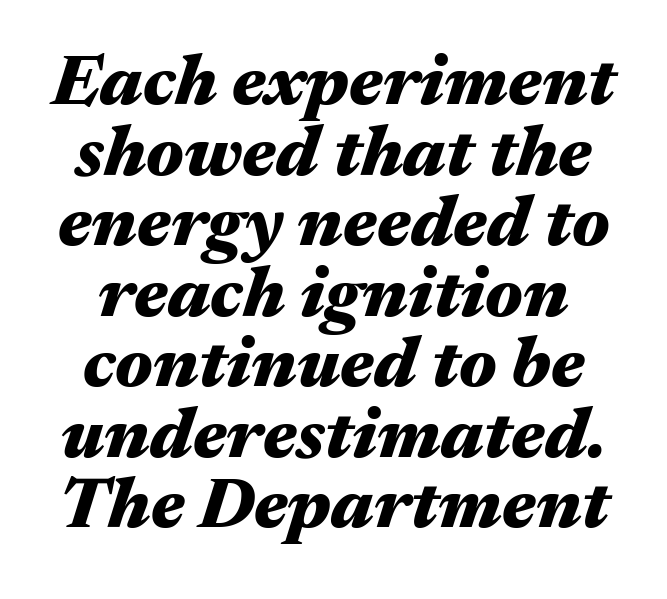
The passage shown has conventional tracking throughout. Only glyphs here, with clear space below each row. The designer dialed line spacing down below the default. Its strokes are broad and dark, the hallmark of bold type. Spacing verdict: proportional, widths tailored to each character. The letters are slanted; this is an italic face.
